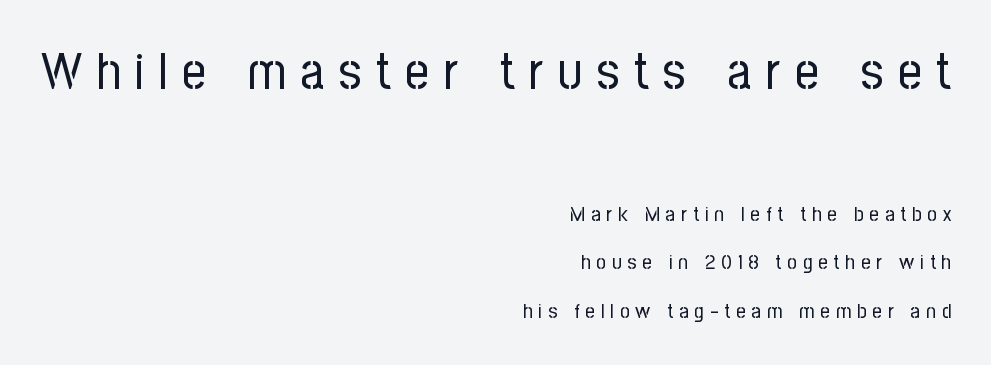
Between one letter and the next there's a generous, obvious gap. Italic: no, the glyphs are upright roman. The typesetter chose a ragged-left arrangement here. The face looks like a standard text weight, possibly lighter. To sum up the face: it is a sans, with no serifs. The gap between lines stays unmarked.
